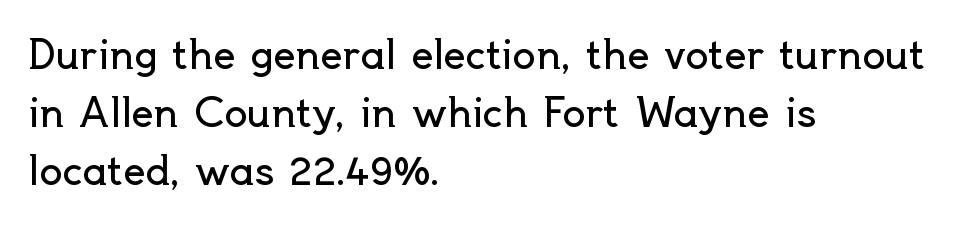
The image shows 39 px regular-weight sans-serif type, upright; set left-aligned, normal line spacing (1.49x), normal letter spacing, not underlined; a small x-height.
